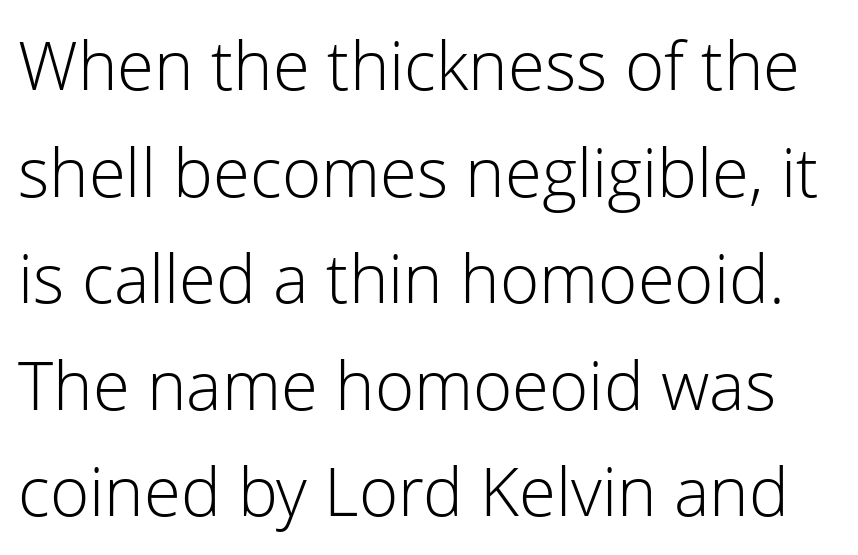
{"serif": "no", "italic": "no", "bold": "no", "weight": "light", "width": "normal", "stroke_contrast": "low", "x_height": "medium", "monospaced": "no", "underline": "no", "line_spacing": "normal", "line_spacing_ratio": 1.59, "letter_spacing": "normal", "letter_spacing_em": 0.0, "glyph_px": 67}
